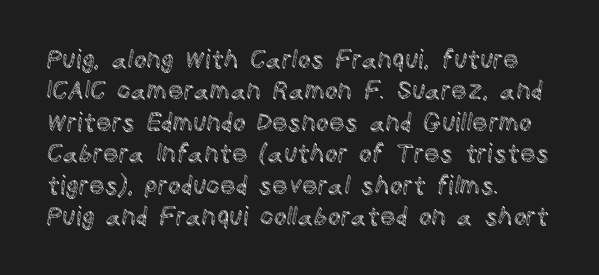
The space directly below the letters is spotless. Whoever set this chose a conventional vertical rhythm. The typesetter chose a ragged-right arrangement here. Standard letterfit; no display-style spreading of the glyphs.
